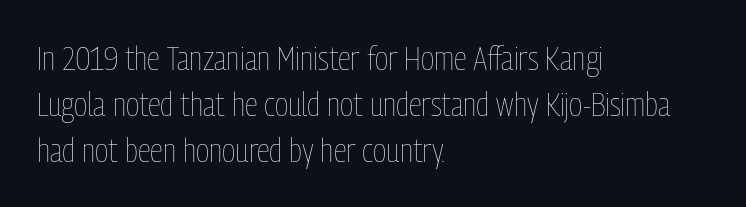
{"italic": "no", "bold": "no", "weight": "thin", "width": "condensed", "stroke_contrast": "low", "x_height": "medium", "monospaced": "no", "underline": "no", "align": "left", "line_spacing": "normal", "line_spacing_ratio": 1.35, "letter_spacing": "normal", "letter_spacing_em": 0.0, "glyph_px": 34}
